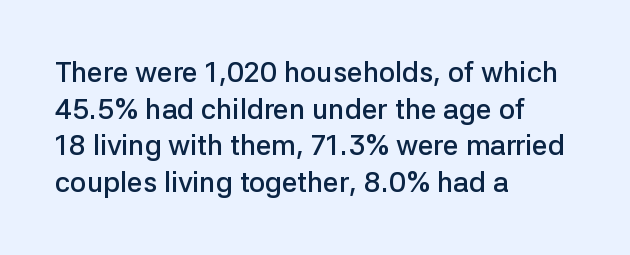
Q: Is the text bold? A: Semi-bold.
Q: Is the text italic (slanted)? A: No, it is upright.
Q: Is the typeface a serif or a sans-serif typeface? A: Sans-serif.
Q: Is the text underlined? A: No.
Q: How is the paragraph aligned? A: Left-aligned.
Q: Is the spacing between letters normal or unusually wide? A: Normal.
Q: Is the spacing between lines tight, normal or loose? A: Normal.
Q: Width (condensed, normal, or wide)? A: Normal.
Q: Stroke contrast? A: Low.
Q: x-height? A: Medium.
Q: Monospaced? A: No.
